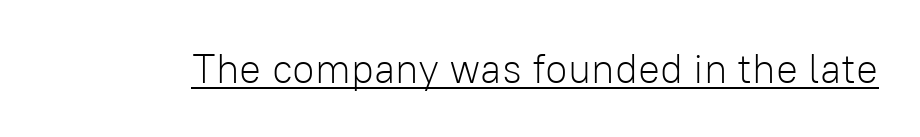
The image shows 41 px light sans-serif type, upright; set normal letter spacing, underlined; low stroke contrast and a medium x-height.
